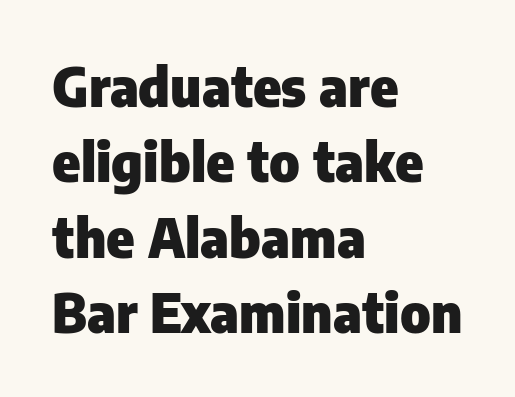
Looks like regular typesetting: each glyph gets only the width it needs. These lines are set flush left with a ragged right edge. The passage shown is typeset with a sans-serif family. What's the leading like? Ordinary, nothing unusual.
